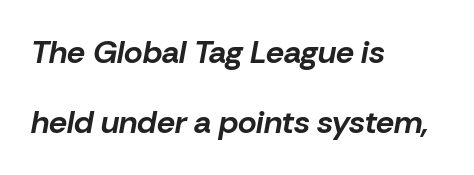
The image shows 32 px bold type, italic (leaning right); set left-aligned, loose line spacing (2.2x), normal letter spacing, not underlined; low stroke contrast and a medium x-height.
